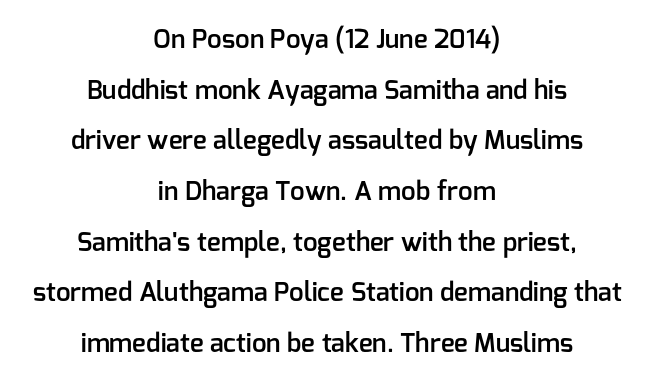
{"italic": "no", "bold": "semi", "underline": "no", "align": "center", "line_spacing": "loose", "line_spacing_ratio": 1.95, "letter_spacing": "normal", "letter_spacing_em": 0.0, "glyph_px": 26}
